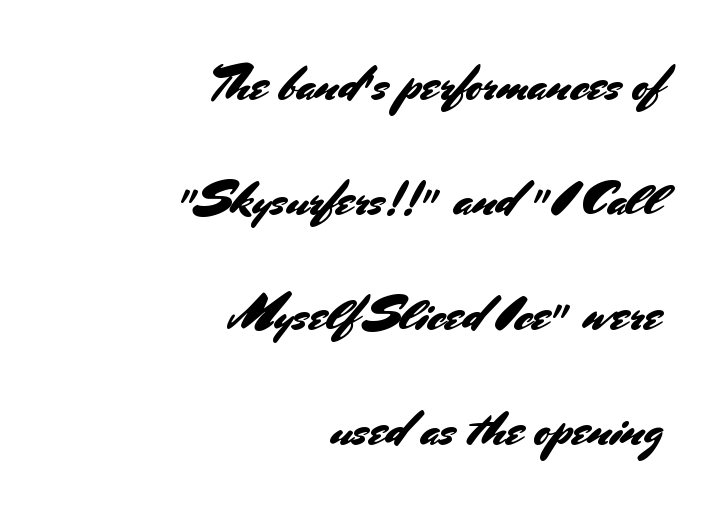
Q: Is the text italic (slanted)? A: Yes.
Q: Is the typeface a serif or a sans-serif typeface? A: Sans-serif.
Q: Is the text underlined? A: No.
Q: How is the paragraph aligned? A: Right-aligned.
Q: Is the spacing between letters normal or unusually wide? A: Normal.
Q: Is the spacing between lines tight, normal or loose? A: Loose.
Q: Width (condensed, normal, or wide)? A: Normal.
Q: Stroke contrast? A: Medium.
Q: x-height? A: Small.
Q: Monospaced? A: No.
